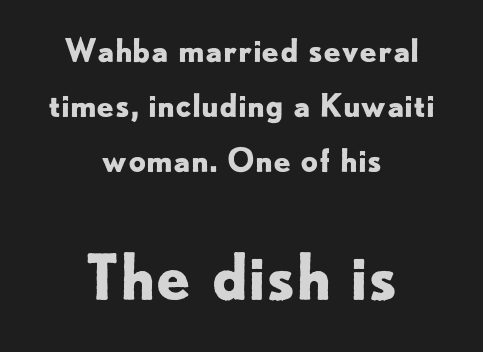
{"serif": "no", "italic": "no", "bold": "yes", "weight": "bold", "width": "normal", "stroke_contrast": "low", "x_height": "small", "monospaced": "no", "underline": "no", "align": "center", "line_spacing_ratio": 1.77, "letter_spacing": "normal", "letter_spacing_em": 0.0, "larger_block": "second", "size_ratio": 2.0, "glyph_px": 62}
